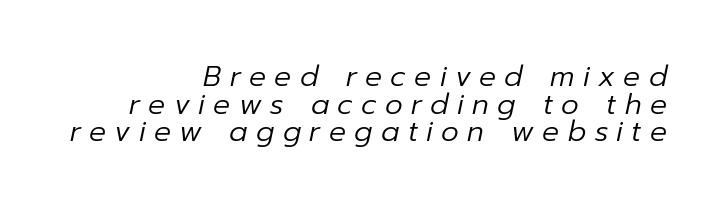
The string is rendered with underlining switched off. Each word looks stretched out because of the extra space between its letters. A quiet, ordinary-to-light weight characterises the typeface. Horizontally, the lines are justified to the trailing edge only. The specimen reads as italic at a glance.
